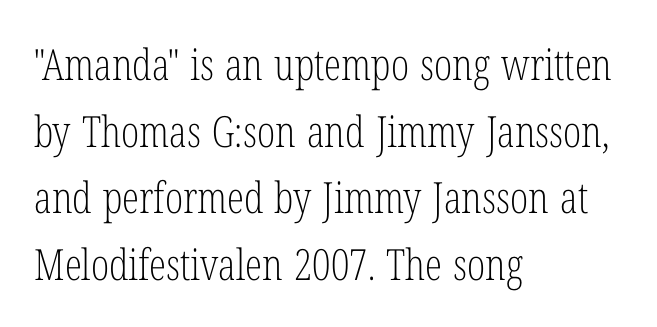
Q: Is the text bold? A: No.
Q: Is the text italic (slanted)? A: No, it is upright.
Q: Is the typeface a serif or a sans-serif typeface? A: Serif.
Q: Is the text underlined? A: No.
Q: How is the paragraph aligned? A: Left-aligned.
Q: Is the spacing between letters normal or unusually wide? A: Normal.
Q: Is the spacing between lines tight, normal or loose? A: Normal.
Q: Width (condensed, normal, or wide)? A: Condensed.
Q: Stroke contrast? A: Low.
Q: x-height? A: Medium.
Q: Monospaced? A: No.
